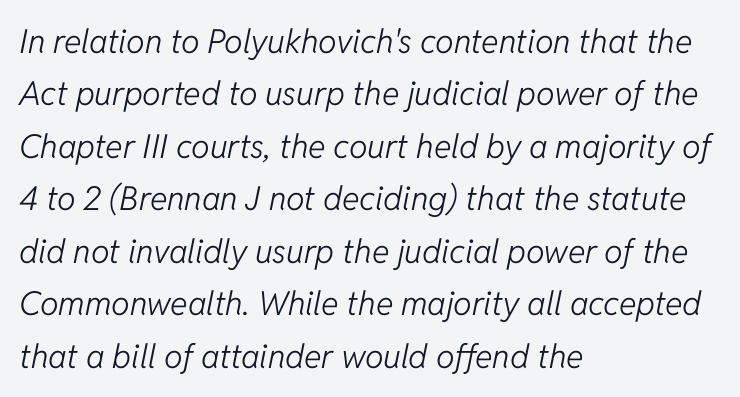
The image shows 33 px light type, italic (leaning right); set left-aligned, normal line spacing (1.59x), normal letter spacing, not underlined; low stroke contrast and a medium x-height.
